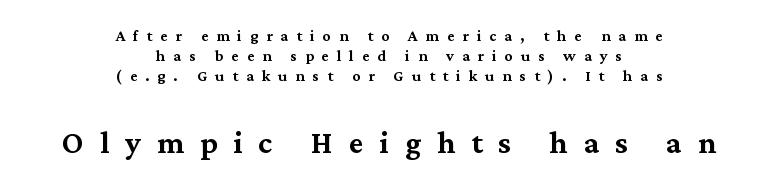
The face used here is rendered with a markedly widened letterfit. Visually the block forms a symmetrical silhouette, jagged on both flanks. You could not count columns in this text — the font is proportionally spaced. The letters stand upright; this is a roman face. Does the leading feel generous? Not at all — it's pinched.
